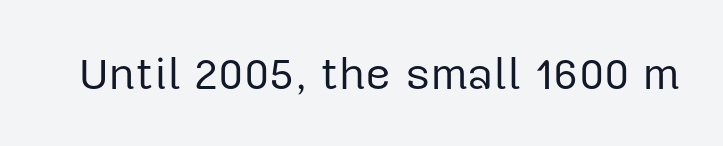
The image shows 45 px regular-weight sans-serif type, upright; set normal letter spacing, not underlined; low stroke contrast and a medium x-height.
